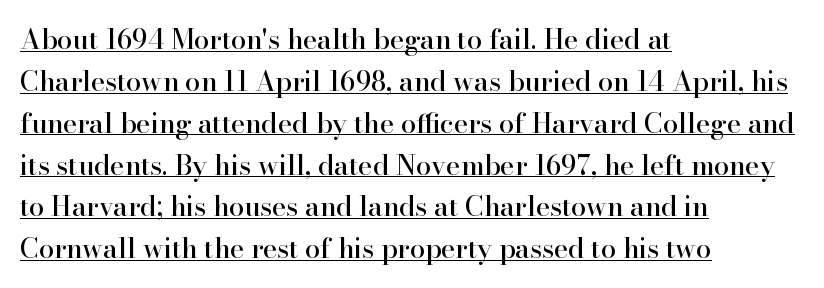
How would I describe the line gaps? Plain and ordinary. Caption: standard tracking, unaltered. The lettering stays uniformly vertical, giving the passage a roman look. The rendering anchors every line to the left-hand side. Somebody hit Ctrl+U on this one — the words are underlined.
